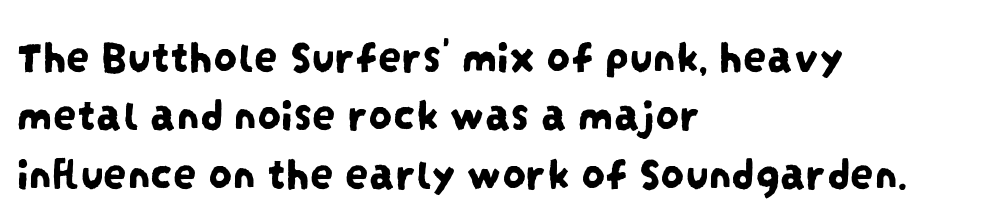
Proportional: the letters do not fall into vertical columns. Is the letter spacing exaggerated? No — it looks like the ordinary default. The compositor pushed each line to the left boundary. The passage shown is not underscored anywhere.
